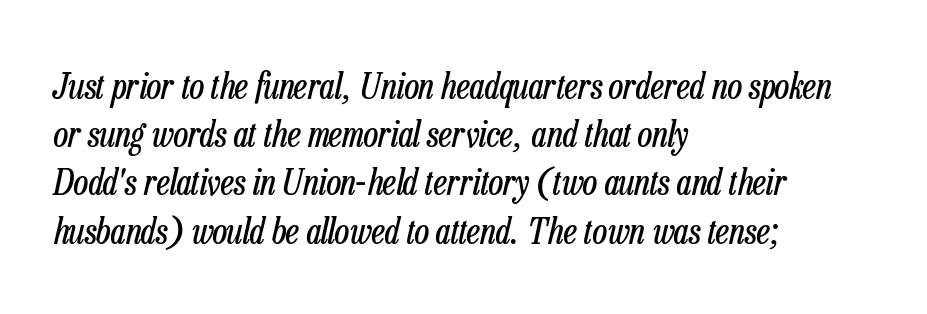
How would I describe the line gaps? Plain and ordinary. The letters advance in unequal steps, a hallmark of proportional type. Each word holds together tightly as a unit, with standard inter-letter gaps. Characters are canted at an angle relative to the baseline's perpendicular.
